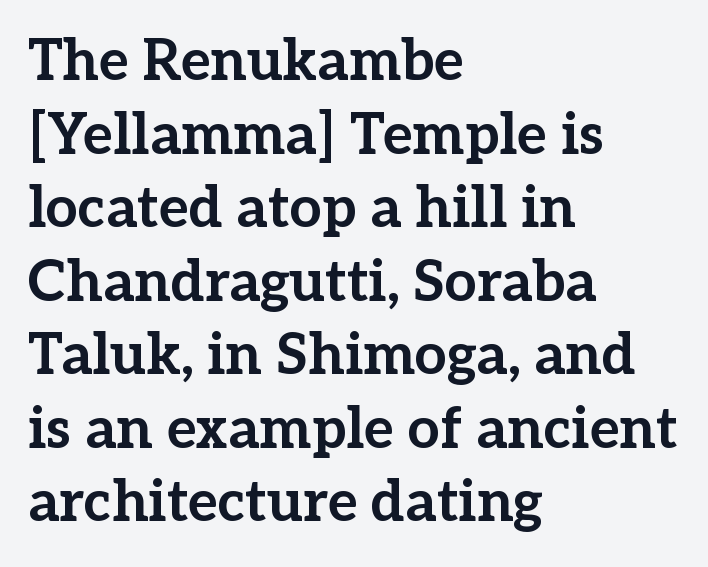
{"serif": "yes", "italic": "no", "bold": "yes", "weight": "bold", "width": "normal", "stroke_contrast": "low", "x_height": "medium", "monospaced": "no", "underline": "no", "align": "left", "line_spacing": "normal", "line_spacing_ratio": 1.29, "letter_spacing": "normal", "letter_spacing_em": 0.0, "glyph_px": 57}
